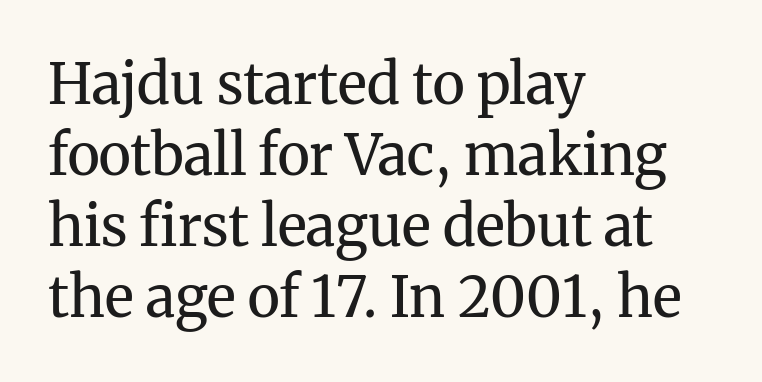
This rendering uses left alignment, leaving the right contour irregular. Quick note: underline off. Upright lettering throughout. This block has exactly the height ordinary leading produces. The tracking reads as untouched default to a designer's eye.
